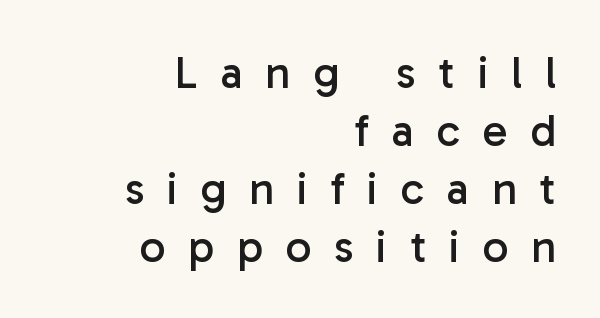
Q: Is the text bold? A: No.
Q: Is the text italic (slanted)? A: No, it is upright.
Q: Is the typeface a serif or a sans-serif typeface? A: Sans-serif.
Q: Is the text underlined? A: No.
Q: How is the paragraph aligned? A: Right-aligned.
Q: Is the spacing between letters normal or unusually wide? A: Unusually wide.
Q: Is the spacing between lines tight, normal or loose? A: Normal.
Q: Width (condensed, normal, or wide)? A: Normal.
Q: Stroke contrast? A: Low.
Q: x-height? A: Medium.
Q: Monospaced? A: No.
